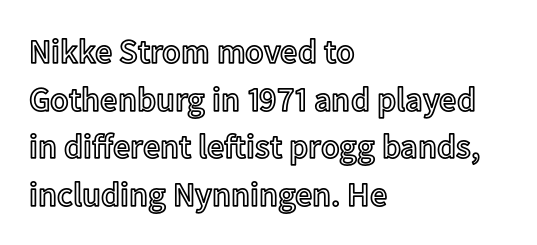
{"italic": "no", "width": "normal", "x_height": "medium", "monospaced": "no", "underline": "no", "align": "left", "line_spacing": "normal", "line_spacing_ratio": 1.4, "letter_spacing": "normal", "letter_spacing_em": 0.0, "glyph_px": 34}
